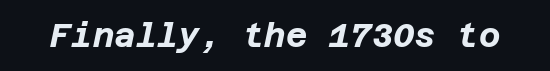
Q: Is the text bold? A: Yes.
Q: Is the text italic (slanted)? A: Yes, it leans right by about 12 degrees.
Q: Is the text underlined? A: No.
Q: Is the spacing between letters normal or unusually wide? A: Normal.
Q: Width (condensed, normal, or wide)? A: Normal.
Q: Stroke contrast? A: Low.
Q: x-height? A: Large.
